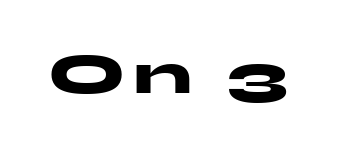
The image shows 58 px heavy, wide sans-serif type, upright; set not underlined; medium stroke contrast and a medium x-height.
